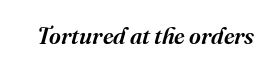
Q: Is the text italic (slanted)? A: Yes, it leans right by about 16 degrees.
Q: Is the text underlined? A: No.
Q: Is the spacing between letters normal or unusually wide? A: Normal.
